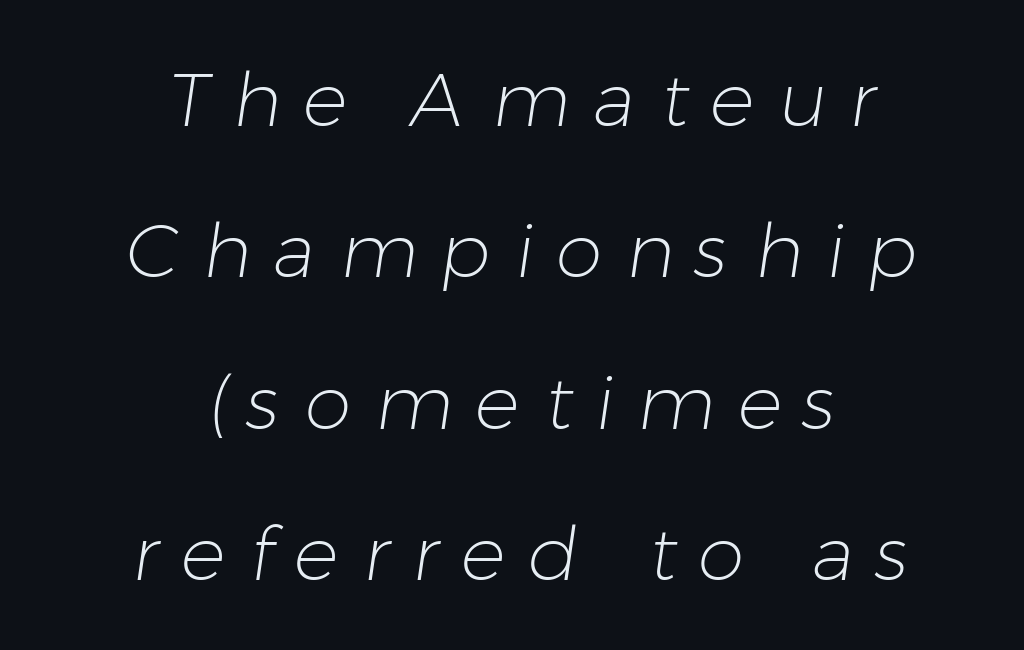
The image shows 75 px light sans-serif type; set centered, loose line spacing (2.02x), unusually wide letter spacing (+0.31 em), not underlined; low stroke contrast and a medium x-height.
